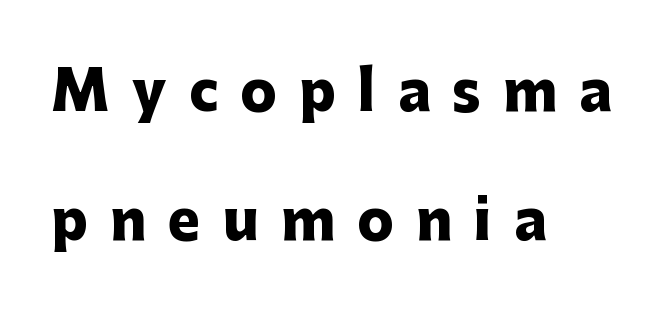
{"serif": "no", "italic": "no", "bold": "yes", "weight": "heavy", "width": "normal", "stroke_contrast": "low", "x_height": "medium", "monospaced": "no", "underline": "no", "align": "left", "line_spacing": "loose", "line_spacing_ratio": 2.39, "letter_spacing": "wide", "letter_spacing_em": 0.41, "glyph_px": 54}
